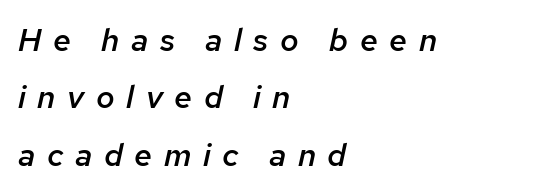
{"italic": "yes", "lean": "right", "slant_degrees": 12, "bold": "semi", "weight": "semibold", "width": "normal", "stroke_contrast": "low", "x_height": "medium", "monospaced": "no", "underline": "no", "align": "left", "line_spacing_ratio": 1.79, "letter_spacing": "wide", "letter_spacing_em": 0.36, "glyph_px": 32}
